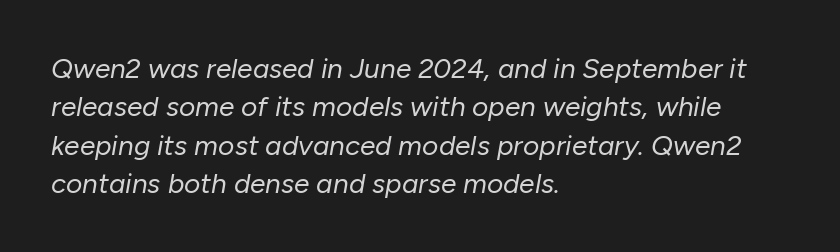
The image shows 28 px regular-weight type, italic (leaning right); set left-aligned, normal line spacing (1.37x), normal letter spacing, not underlined; low stroke contrast and a medium x-height.
